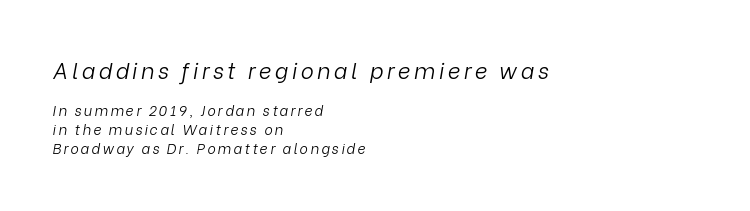
Stems here are at most as thick as an everyday book face. The compositor pushed each line to the left boundary. This sample keeps an unexceptional amount of space between lines. The baseline area is clear. There's an unmistakable incline to the writing here.
